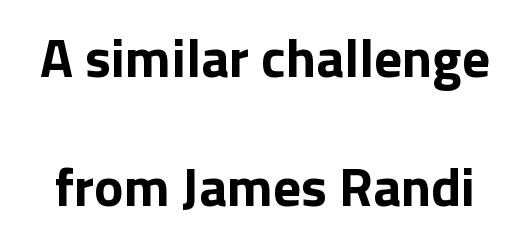
{"serif": "no", "italic": "no", "bold": "yes", "weight": "bold", "width": "normal", "stroke_contrast": "low", "x_height": "medium", "monospaced": "no", "underline": "no", "line_spacing": "loose", "line_spacing_ratio": 2.34, "letter_spacing": "normal", "letter_spacing_em": 0.0, "glyph_px": 55}
